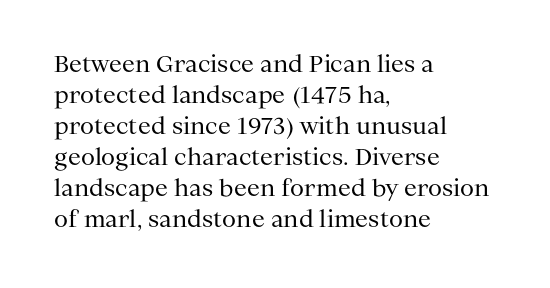
The image shows 23 px text type, upright; set left-aligned, normal line spacing (1.35x), normal letter spacing, not underlined.
